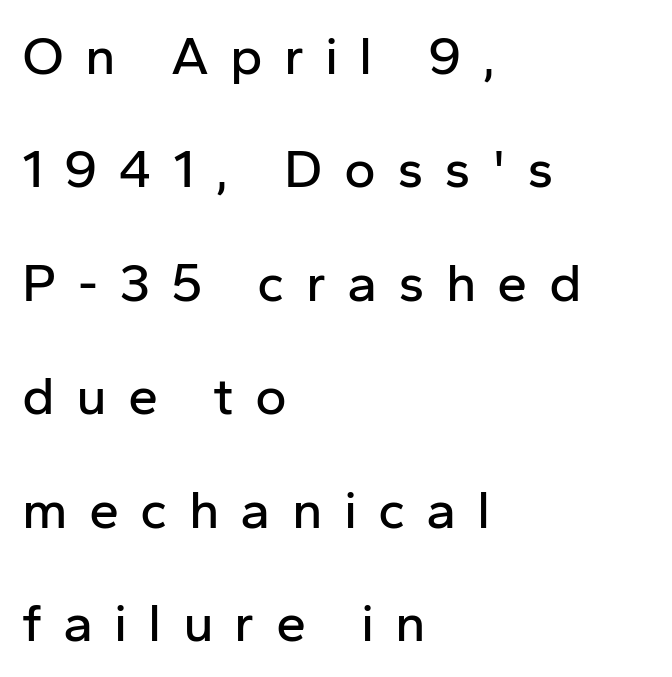
The typography opts for an upright posture over an oblique one. Typeset ragged right — the left edge is the straight one. Is this a fixed-width face? No — the glyphs have proportional, varying widths. Line spacing here is loose. Bare-footed words on every line. Tracking here is generous; glyphs stand well apart from one another.
